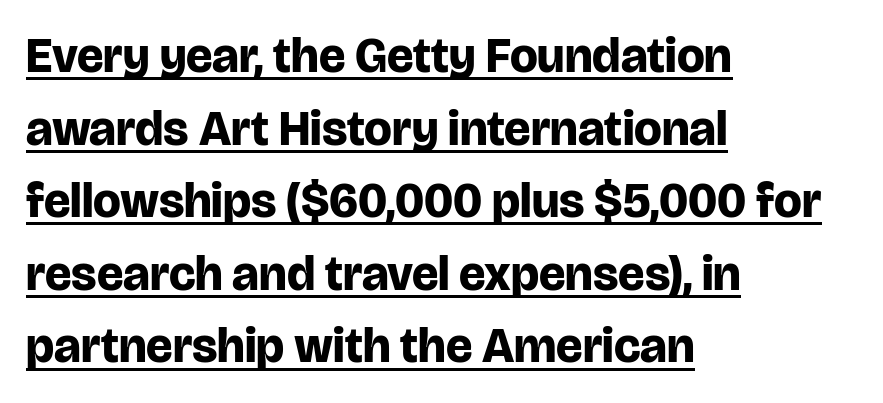
Q: Is the text bold? A: Yes.
Q: Is the text italic (slanted)? A: No, it is upright.
Q: Is the typeface a serif or a sans-serif typeface? A: Sans-serif.
Q: Is the text underlined? A: Yes.
Q: How is the paragraph aligned? A: Left-aligned.
Q: Is the spacing between letters normal or unusually wide? A: Normal.
Q: Is the spacing between lines tight, normal or loose? A: Normal.
Q: Width (condensed, normal, or wide)? A: Normal.
Q: Stroke contrast? A: Low.
Q: x-height? A: Large.
Q: Monospaced? A: No.
